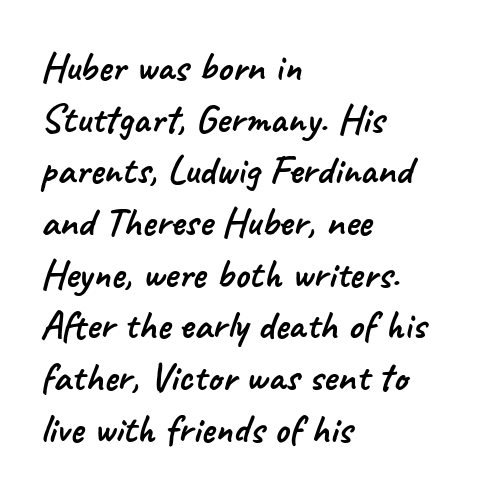
The image shows 41 px sans-serif type; set left-aligned, normal line spacing (1.26x), normal letter spacing, not underlined; low stroke contrast and a small x-height.
